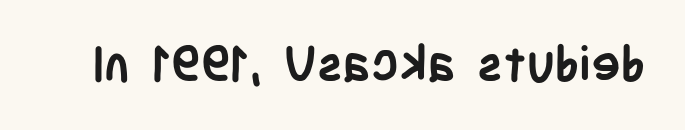
Q: Is the text bold? A: Yes.
Q: Is the text italic (slanted)? A: No, it is upright.
Q: Is the typeface a serif or a sans-serif typeface? A: Sans-serif.
Q: Is the text underlined? A: No.
Q: Is the spacing between letters normal or unusually wide? A: Normal.
Q: Width (condensed, normal, or wide)? A: Condensed.
Q: Stroke contrast? A: Low.
Q: x-height? A: Large.
Q: Monospaced? A: No.
